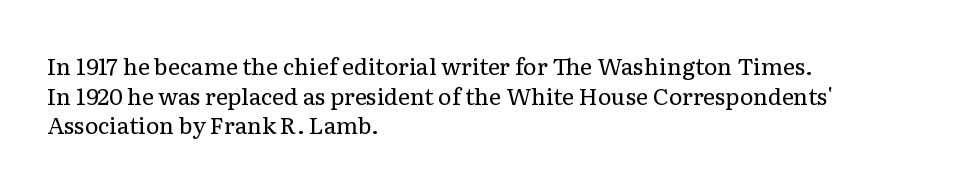
{"italic": "no", "bold": "no", "underline": "no", "align": "left", "line_spacing": "normal", "line_spacing_ratio": 1.29, "letter_spacing": "normal", "letter_spacing_em": 0.0, "glyph_px": 23}
